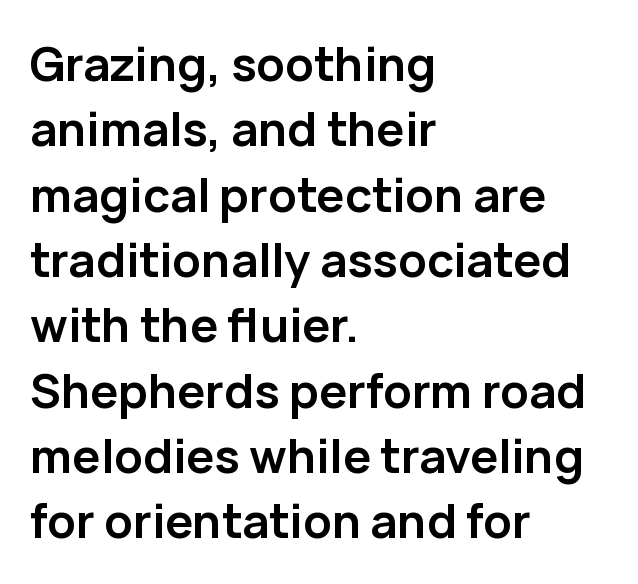
The image shows 47 px semibold sans-serif type, upright; set left-aligned, normal line spacing (1.39x), normal letter spacing, not underlined; low stroke contrast and a medium x-height.
